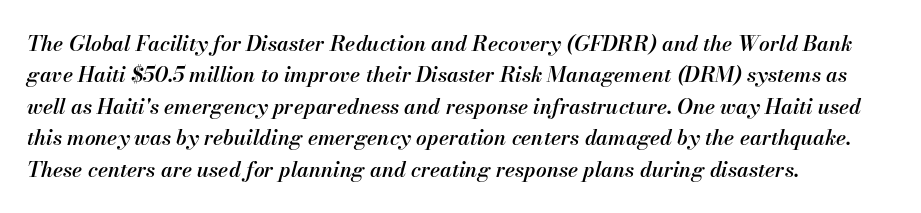
{"italic": "yes", "lean": "right", "slant_degrees": 13, "bold": "semi", "underline": "no", "align": "left", "line_spacing": "normal", "line_spacing_ratio": 1.5, "letter_spacing": "normal", "letter_spacing_em": 0.0, "glyph_px": 21}
